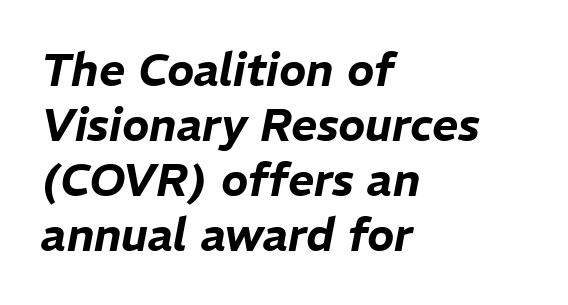
Q: Is the text italic (slanted)? A: Yes, it leans right by about 11 degrees.
Q: Is the text underlined? A: No.
Q: How is the paragraph aligned? A: Left-aligned.
Q: Is the spacing between letters normal or unusually wide? A: Normal.
Q: Width (condensed, normal, or wide)? A: Normal.
Q: Stroke contrast? A: Low.
Q: x-height? A: Medium.
Q: Monospaced? A: No.
